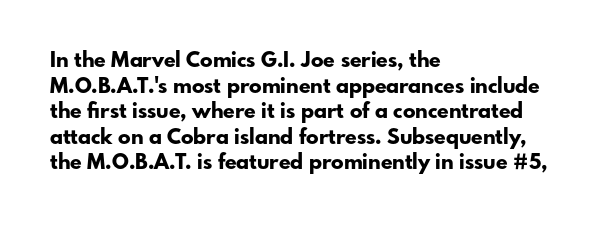
Is there any slant? The stems are plumb. The zone under the glyphs is completely vacant. Caption: bold face, heavy strokes. Each word holds together tightly as a unit, with standard inter-letter gaps. Does the copy run flush right? No — it runs flush left.
